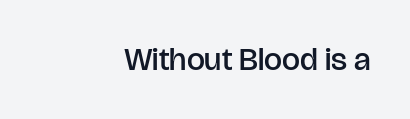
The face used here is proportionally spaced, like ordinary book or web type. Bold? Not quite — semibold, heavier than regular but stopping short. Inter-character spacing is left at the font's built-in metrics. Type style note: lacks serifs.
